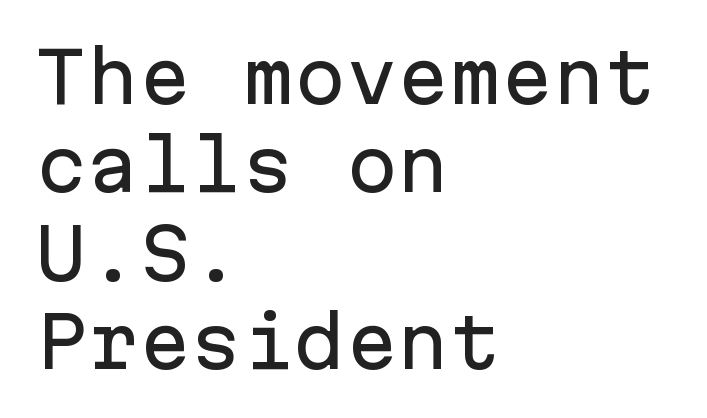
Q: Is the text italic (slanted)? A: No, it is upright.
Q: Is the typeface a serif or a sans-serif typeface? A: Sans-serif.
Q: Is the text underlined? A: No.
Q: How is the paragraph aligned? A: Left-aligned.
Q: Is the spacing between letters normal or unusually wide? A: Normal.
Q: Is the spacing between lines tight, normal or loose? A: Normal.
Q: Width (condensed, normal, or wide)? A: Normal.
Q: Stroke contrast? A: Low.
Q: x-height? A: Medium.
Q: Monospaced? A: Yes.
